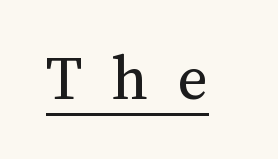
The rendering uses the underline text-decoration. Caption: expanded tracking, letters set apart. Italic: no, the glyphs are upright roman. Stems and bowls with no extra thickness — not bold. Is this a fixed-width face? No — the glyphs have proportional, varying widths.
